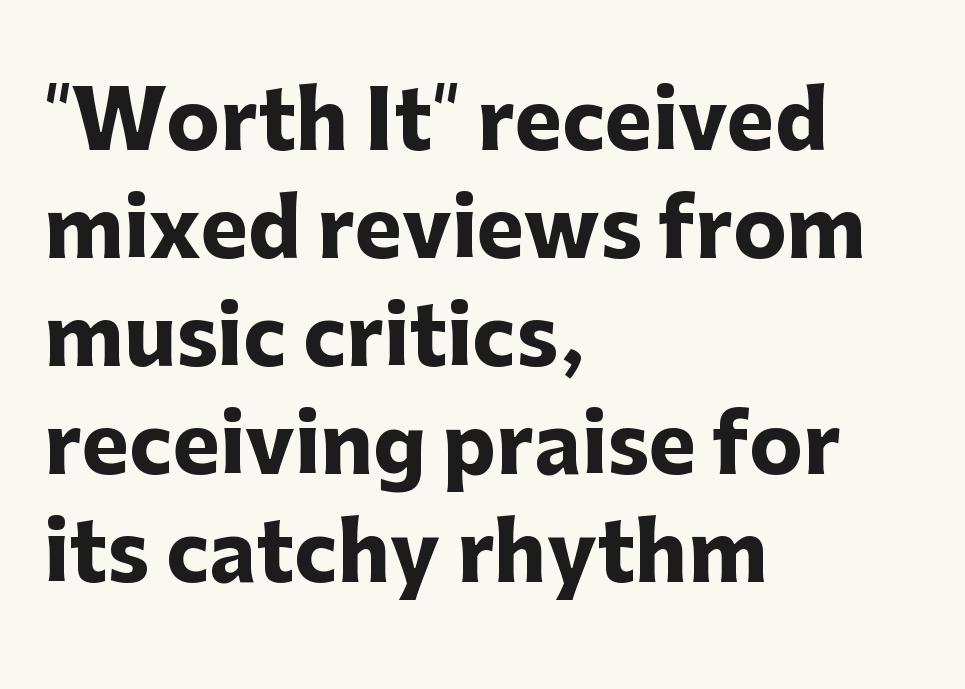
Tall strokes in this sample are plumb rather than angled. Evenly set lines give the paragraph a standard silhouette. Look at the bottom of the vertical strokes: they stop flat, with no serifs. Teacher's note: observe the even left margin — that is flush-left alignment.
